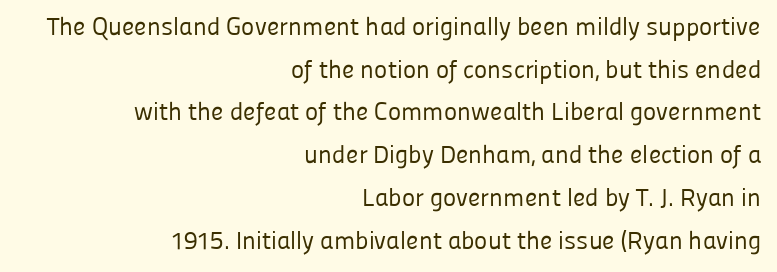
Honestly, the letter spacing is just normal — you wouldn't notice it. Posture: upright roman. The words here are not underlined. The weight would be labelled regular, book, light, or lighter still. A flush-right, rag-left setting is used for this passage.
